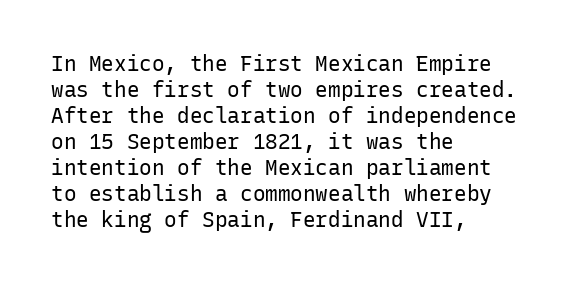
{"italic": "no", "bold": "no", "underline": "no", "align": "left", "line_spacing_ratio": 1.24, "letter_spacing": "normal", "letter_spacing_em": 0.0, "glyph_px": 21}
